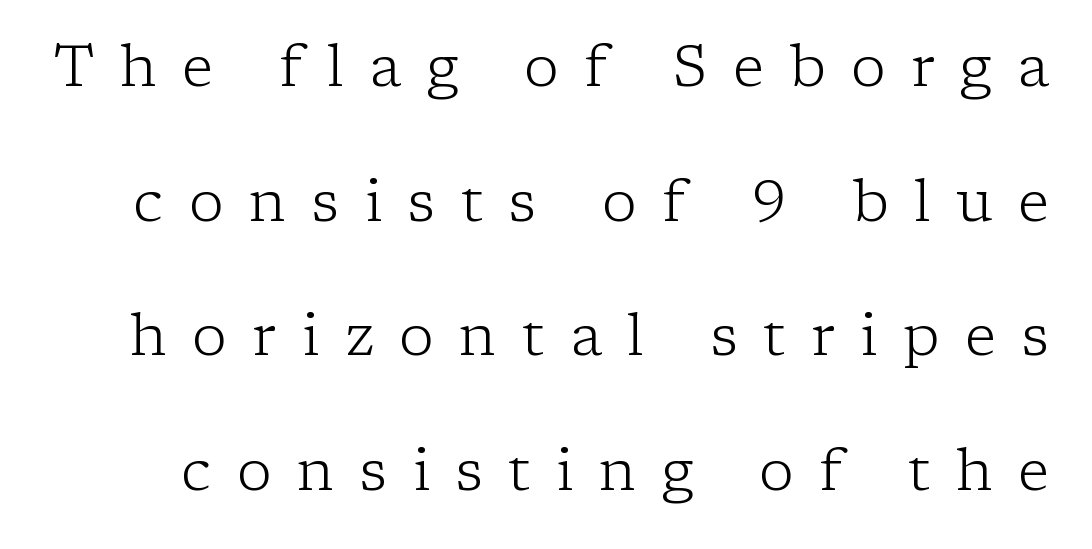
Q: Is the text bold? A: No.
Q: Is the text italic (slanted)? A: No, it is upright.
Q: Is the typeface a serif or a sans-serif typeface? A: Serif.
Q: Is the text underlined? A: No.
Q: Is the spacing between letters normal or unusually wide? A: Unusually wide.
Q: Is the spacing between lines tight, normal or loose? A: Loose.
Q: Width (condensed, normal, or wide)? A: Normal.
Q: Stroke contrast? A: Low.
Q: x-height? A: Medium.
Q: Monospaced? A: No.
